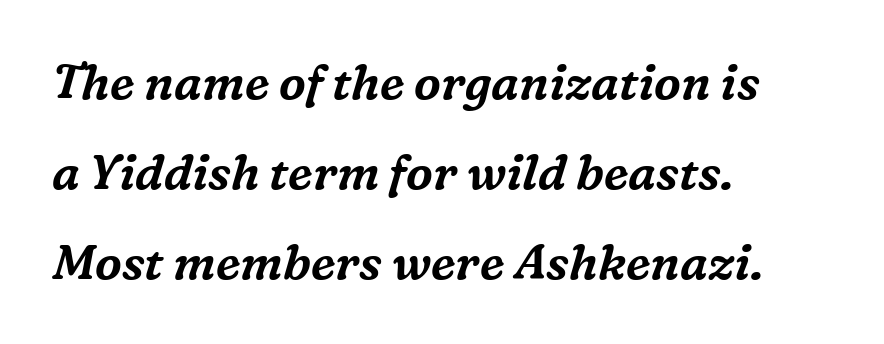
The image shows 48 px serif type, italic (leaning right); set left-aligned, line spacing 1.87x, normal letter spacing, not underlined; medium stroke contrast and a medium x-height.
